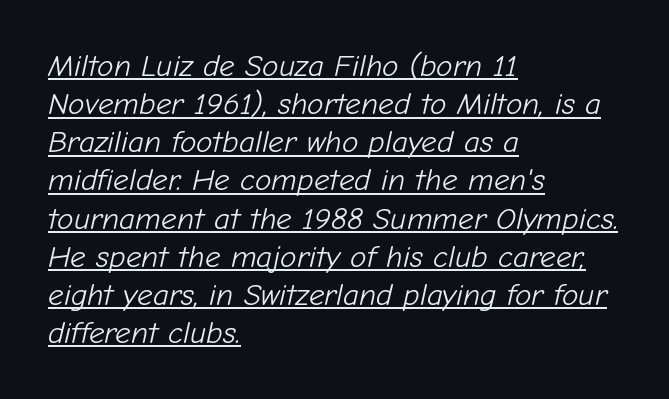
{"italic": "yes", "lean": "right", "slant_degrees": 12, "bold": "no", "weight": "light", "width": "normal", "stroke_contrast": "low", "x_height": "medium", "monospaced": "no", "underline": "yes", "align": "left", "line_spacing_ratio": 1.23, "letter_spacing": "normal", "letter_spacing_em": 0.0, "glyph_px": 31}
